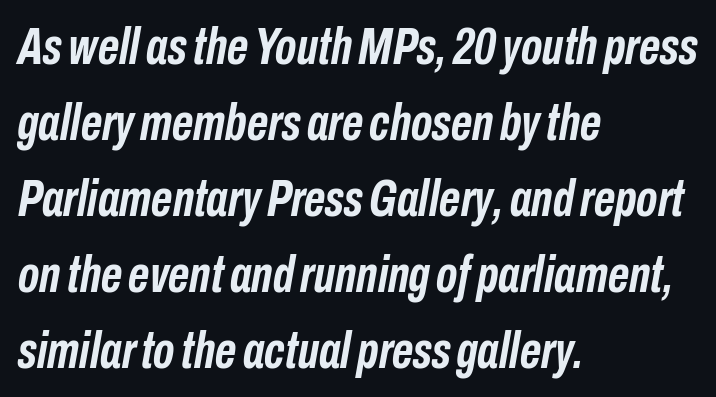
Q: Is the text bold? A: Yes.
Q: Is the text italic (slanted)? A: Yes, it leans right by about 10 degrees.
Q: Is the text underlined? A: No.
Q: How is the paragraph aligned? A: Left-aligned.
Q: Is the spacing between letters normal or unusually wide? A: Normal.
Q: Is the spacing between lines tight, normal or loose? A: Normal.
Q: Width (condensed, normal, or wide)? A: Condensed.
Q: Stroke contrast? A: Low.
Q: x-height? A: Medium.
Q: Monospaced? A: No.
